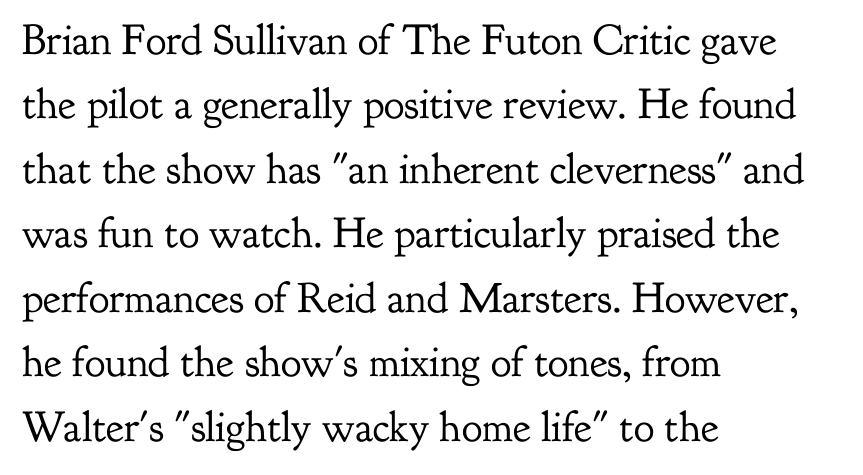
Q: Is the text bold? A: No.
Q: Is the text italic (slanted)? A: No, it is upright.
Q: Is the typeface a serif or a sans-serif typeface? A: Serif.
Q: Is the text underlined? A: No.
Q: How is the paragraph aligned? A: Left-aligned.
Q: Is the spacing between letters normal or unusually wide? A: Normal.
Q: Is the spacing between lines tight, normal or loose? A: Normal.
Q: Width (condensed, normal, or wide)? A: Normal.
Q: Stroke contrast? A: Low.
Q: x-height? A: Small.
Q: Monospaced? A: No.
